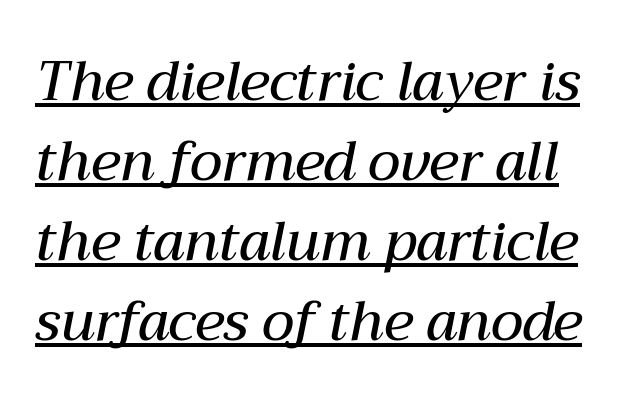
{"italic": "yes", "lean": "right", "slant_degrees": 12, "bold": "semi", "weight": "semibold", "width": "normal", "stroke_contrast": "medium", "x_height": "medium", "monospaced": "no", "underline": "yes", "line_spacing": "normal", "line_spacing_ratio": 1.48, "letter_spacing": "normal", "letter_spacing_em": 0.0, "glyph_px": 54}
